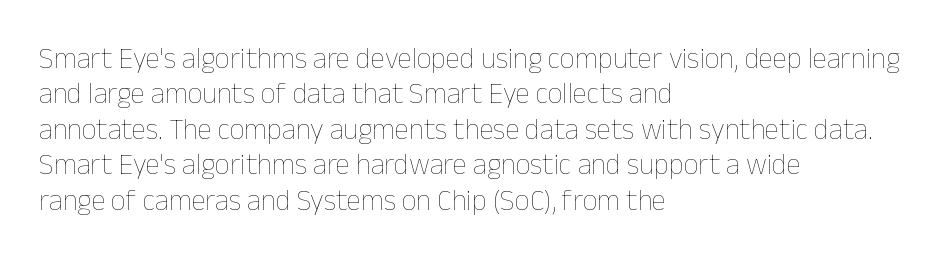
{"italic": "no", "bold": "no", "weight": "thin", "width": "normal", "stroke_contrast": "low", "x_height": "medium", "monospaced": "no", "underline": "no", "align": "left", "line_spacing_ratio": 1.22, "letter_spacing": "normal", "letter_spacing_em": 0.0, "glyph_px": 29}
